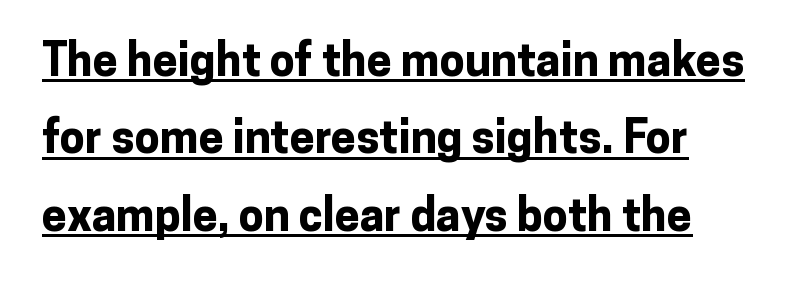
The image shows 45 px bold sans-serif type, upright; set left-aligned, line spacing 1.72x, normal letter spacing, underlined; low stroke contrast and a medium x-height.
